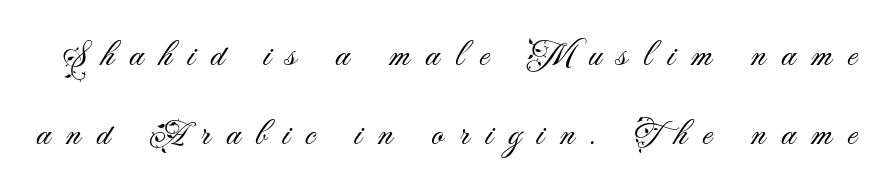
The image shows 37 px light sans-serif type; set loose line spacing (2.13x), unusually wide letter spacing (+0.42 em), not underlined; medium stroke contrast and a small x-height.
